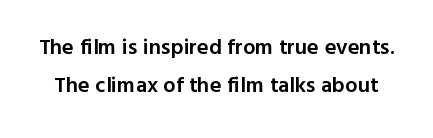
Q: Is the text bold? A: Semi-bold.
Q: Is the text italic (slanted)? A: No, it is upright.
Q: Is the text underlined? A: No.
Q: Is the spacing between letters normal or unusually wide? A: Normal.
